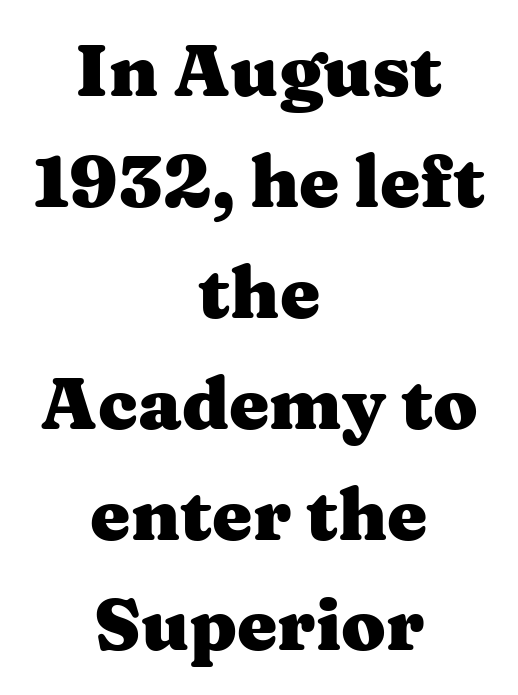
{"serif": "yes", "italic": "no", "bold": "yes", "weight": "heavy", "width": "wide", "stroke_contrast": "medium", "x_height": "medium", "monospaced": "no", "underline": "no", "align": "center", "line_spacing": "normal", "line_spacing_ratio": 1.54, "letter_spacing": "normal", "letter_spacing_em": 0.0, "glyph_px": 72}
